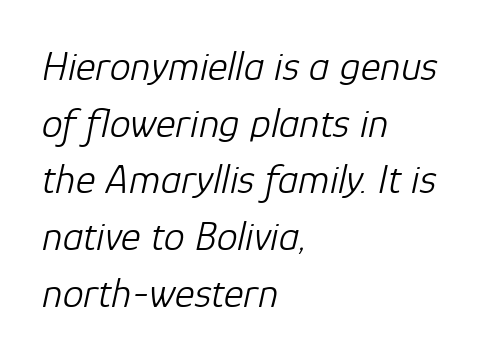
The image shows 42 px light type, italic (leaning right); set left-aligned, normal line spacing (1.35x), normal letter spacing, not underlined; low stroke contrast and a medium x-height.
